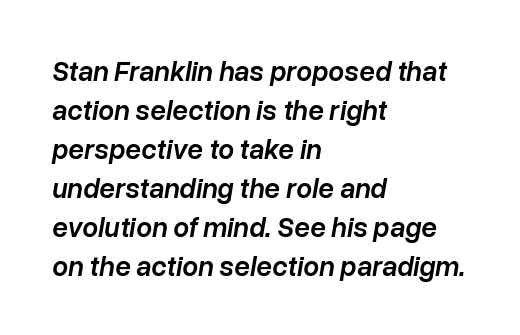
{"italic": "yes", "lean": "right", "slant_degrees": 10, "bold": "semi", "weight": "semibold", "width": "normal", "stroke_contrast": "low", "x_height": "medium", "monospaced": "no", "underline": "no", "align": "left", "line_spacing": "normal", "line_spacing_ratio": 1.39, "letter_spacing": "normal", "letter_spacing_em": 0.0, "glyph_px": 28}
